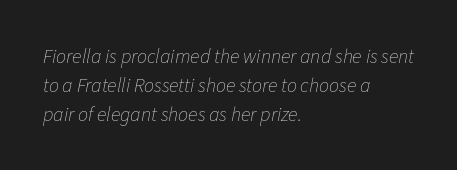
The image shows 20 px text type, italic (leaning right); set left-aligned, normal line spacing (1.44x), normal letter spacing, not underlined.
